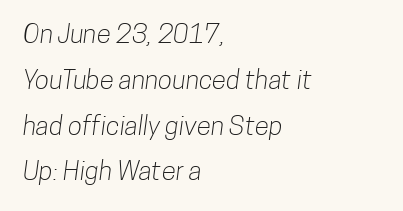
{"underline": "no", "align": "left", "line_spacing_ratio": 1.76, "letter_spacing": "normal", "letter_spacing_em": 0.0, "glyph_px": 26}
